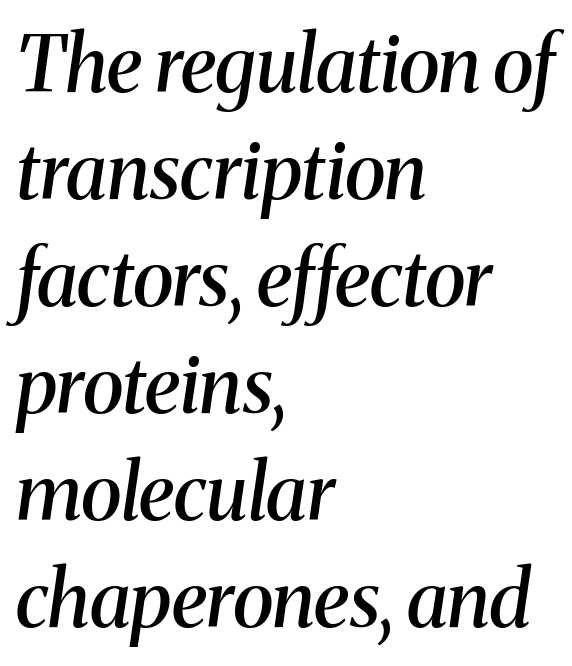
Q: Is the text bold? A: Semi-bold.
Q: Is the text italic (slanted)? A: Yes, it leans right by about 8 degrees.
Q: Is the typeface a serif or a sans-serif typeface? A: Serif.
Q: Is the text underlined? A: No.
Q: How is the paragraph aligned? A: Left-aligned.
Q: Is the spacing between letters normal or unusually wide? A: Normal.
Q: Is the spacing between lines tight, normal or loose? A: Normal.
Q: Width (condensed, normal, or wide)? A: Normal.
Q: Stroke contrast? A: Medium.
Q: x-height? A: Medium.
Q: Monospaced? A: No.
